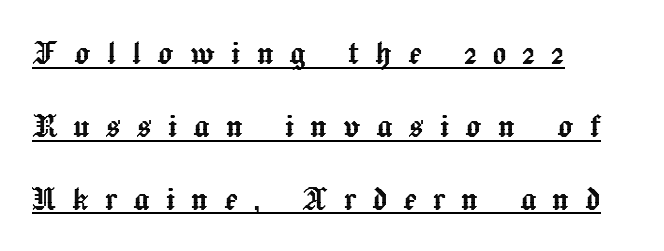
Q: Is the text italic (slanted)? A: No, it is upright.
Q: Is the text underlined? A: Yes.
Q: How is the paragraph aligned? A: Left-aligned.
Q: Is the spacing between letters normal or unusually wide? A: Unusually wide.
Q: Width (condensed, normal, or wide)? A: Normal.
Q: x-height? A: Medium.
Q: Monospaced? A: No.
